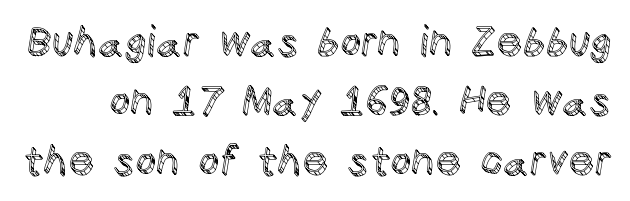
This block has exactly the height ordinary leading produces. Plain, unruled lines of type. Nobody touched the tracking dial on this one. You could not count columns in this text — the font is proportionally spaced.
